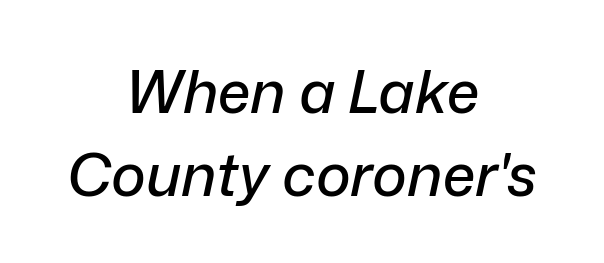
Q: Is the text italic (slanted)? A: Yes, it leans right by about 12 degrees.
Q: Is the text underlined? A: No.
Q: How is the paragraph aligned? A: Centered.
Q: Is the spacing between letters normal or unusually wide? A: Normal.
Q: Is the spacing between lines tight, normal or loose? A: Normal.
Q: Width (condensed, normal, or wide)? A: Normal.
Q: Stroke contrast? A: Low.
Q: x-height? A: Medium.
Q: Monospaced? A: No.
